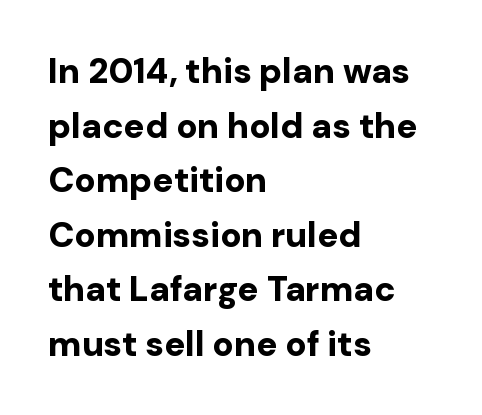
Q: Is the text bold? A: Yes.
Q: Is the text italic (slanted)? A: No, it is upright.
Q: Is the typeface a serif or a sans-serif typeface? A: Sans-serif.
Q: Is the text underlined? A: No.
Q: How is the paragraph aligned? A: Left-aligned.
Q: Is the spacing between letters normal or unusually wide? A: Normal.
Q: Is the spacing between lines tight, normal or loose? A: Normal.
Q: Width (condensed, normal, or wide)? A: Normal.
Q: Stroke contrast? A: Low.
Q: x-height? A: Medium.
Q: Monospaced? A: No.
